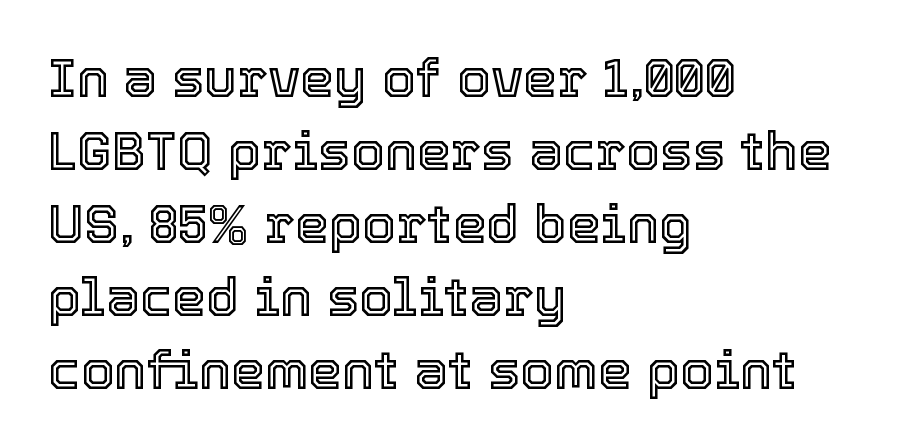
Leading matches the norm, producing a regular column. The foot of each line stays bare and open. Ascenders rise straight up at ninety degrees. Between one letter and the next there's only the usual sliver of space. Layout note: lines flush left. The rendering uses natural spacing where letterforms have individual widths.
